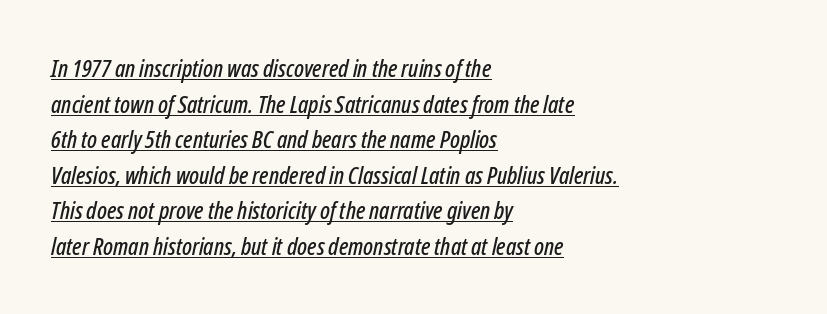
Q: Is the text italic (slanted)? A: Yes, it leans right by about 12 degrees.
Q: Is the text underlined? A: Yes.
Q: How is the paragraph aligned? A: Left-aligned.
Q: Is the spacing between letters normal or unusually wide? A: Normal.
Q: Is the spacing between lines tight, normal or loose? A: Normal.
